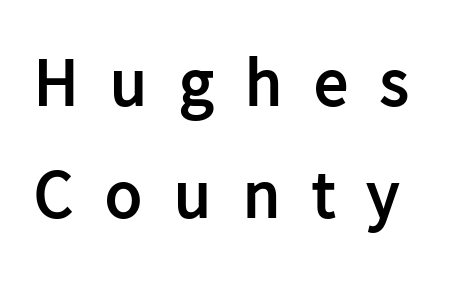
The image shows 68 px semibold sans-serif type, upright; set normal line spacing (1.64x), unusually wide letter spacing (+0.47 em), not underlined; low stroke contrast and a medium x-height.
